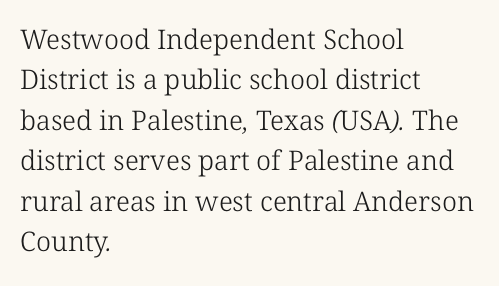
{"bold": "no", "underline": "no", "align": "left", "line_spacing": "normal", "line_spacing_ratio": 1.5, "letter_spacing": "normal", "letter_spacing_em": 0.0, "glyph_px": 27}
